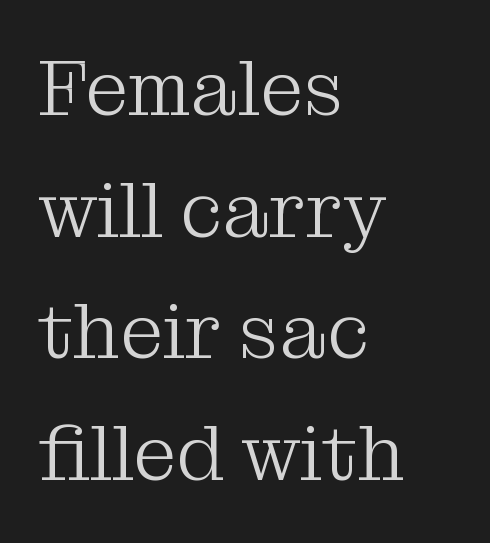
Notice how the passage keeps a crisp vertical edge on the left only. Underline: absent. Each new line begins a customary step beneath the previous one. Are there feet on the stems? There are — it's a serif. A typesetter would mark this as roman, not italic. A light-to-regular cut is what we see here.
